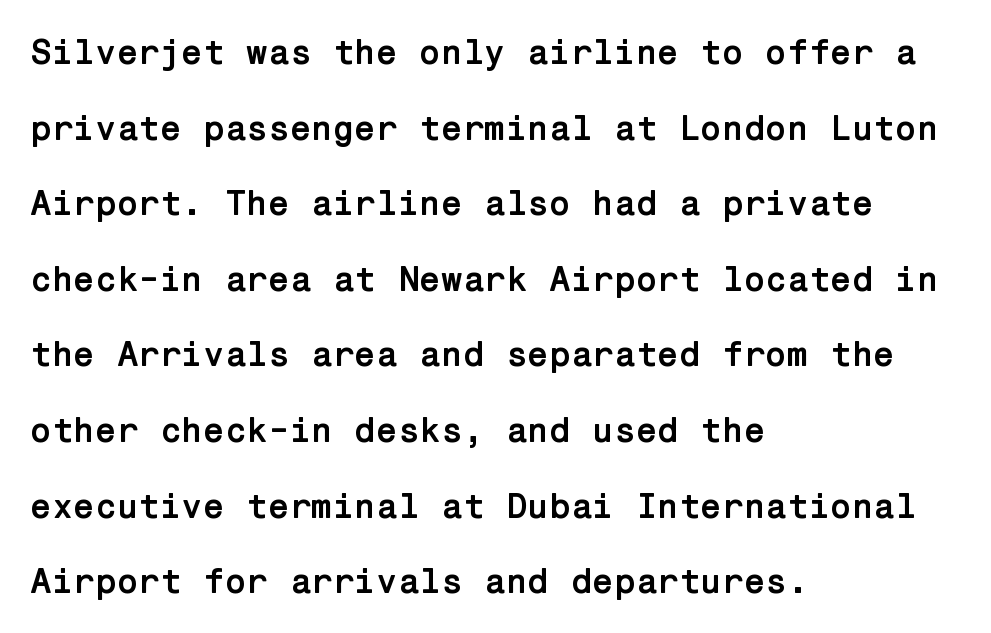
Q: Is the text bold? A: Yes.
Q: Is the text italic (slanted)? A: No, it is upright.
Q: Is the typeface a serif or a sans-serif typeface? A: Sans-serif.
Q: Is the text underlined? A: No.
Q: How is the paragraph aligned? A: Left-aligned.
Q: Is the spacing between letters normal or unusually wide? A: Normal.
Q: Is the spacing between lines tight, normal or loose? A: Loose.
Q: Width (condensed, normal, or wide)? A: Normal.
Q: Stroke contrast? A: Low.
Q: x-height? A: Medium.
